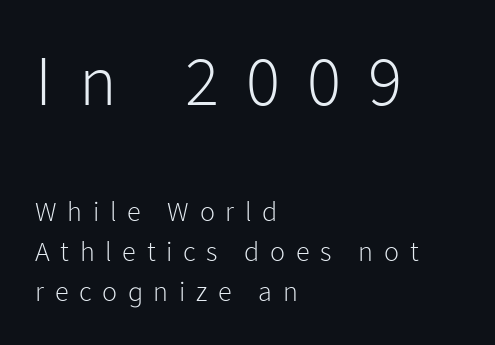
Q: Is the text bold? A: No.
Q: Is the text italic (slanted)? A: No, it is upright.
Q: Is the typeface a serif or a sans-serif typeface? A: Sans-serif.
Q: Is the text underlined? A: No.
Q: How is the paragraph aligned? A: Left-aligned.
Q: Is the spacing between letters normal or unusually wide? A: Unusually wide.
Q: Is the spacing between lines tight, normal or loose? A: Normal.
Q: Which block of text is set in a larger size, the first (top) or the second (bottom)? A: The first (top) one.
Q: Width (condensed, normal, or wide)? A: Normal.
Q: Stroke contrast? A: Low.
Q: x-height? A: Medium.
Q: Monospaced? A: No.
